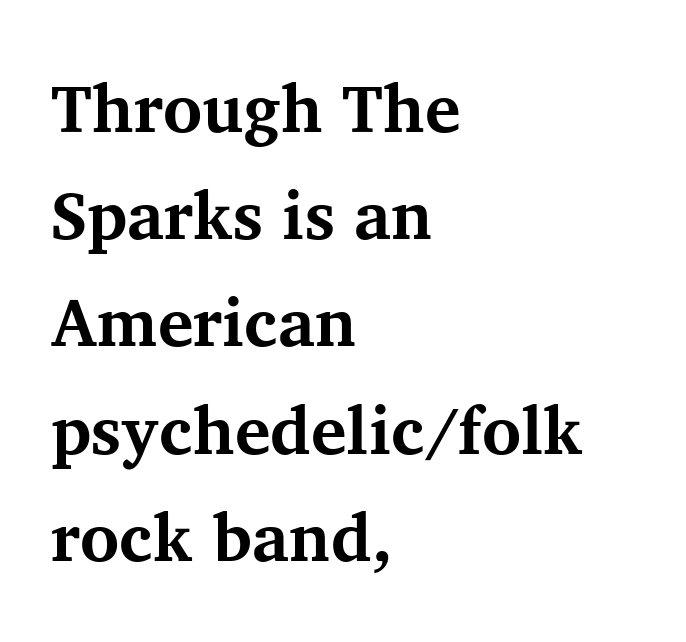
{"serif": "yes", "italic": "no", "bold": "yes", "weight": "bold", "width": "normal", "stroke_contrast": "medium", "x_height": "medium", "monospaced": "no", "underline": "no", "align": "left", "line_spacing": "normal", "line_spacing_ratio": 1.6, "letter_spacing": "normal", "letter_spacing_em": 0.0, "glyph_px": 67}
